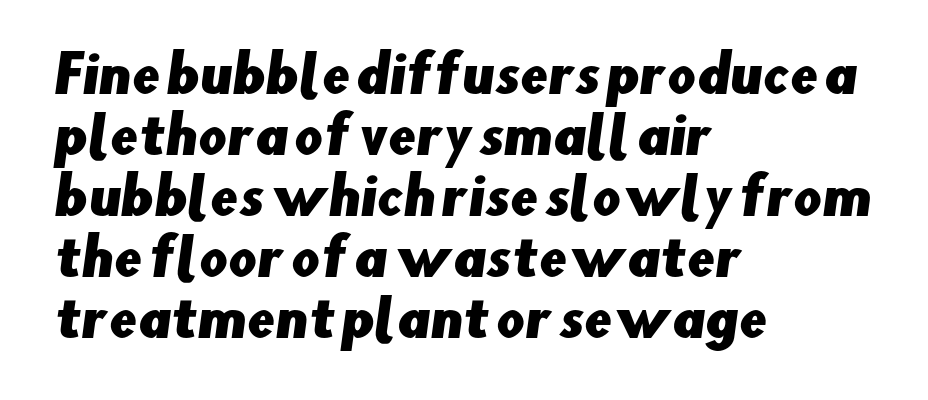
{"serif": "no", "width": "normal", "stroke_contrast": "low", "x_height": "small", "monospaced": "no", "underline": "no", "align": "left", "line_spacing_ratio": 1.22, "letter_spacing": "normal", "letter_spacing_em": 0.0, "glyph_px": 50}
